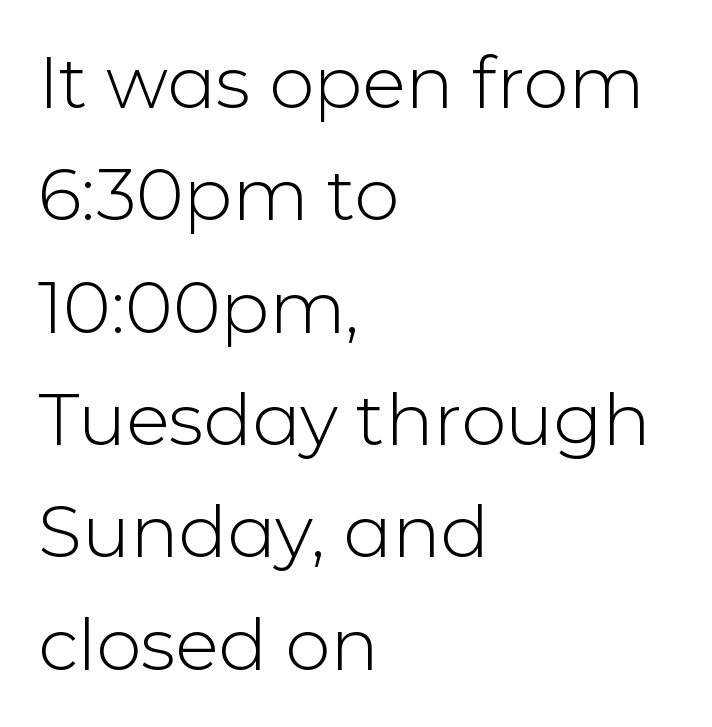
The rows are spaced the way most documents space them. Inter-character spacing is left at the font's built-in metrics. Check where the strokes stop: nothing finishes them off — pure sans. These lines stack with their left ends in a neat column. This is roman type, the default non-slanted kind. This sample has the flowing, uneven cadence of proportional lettering.
